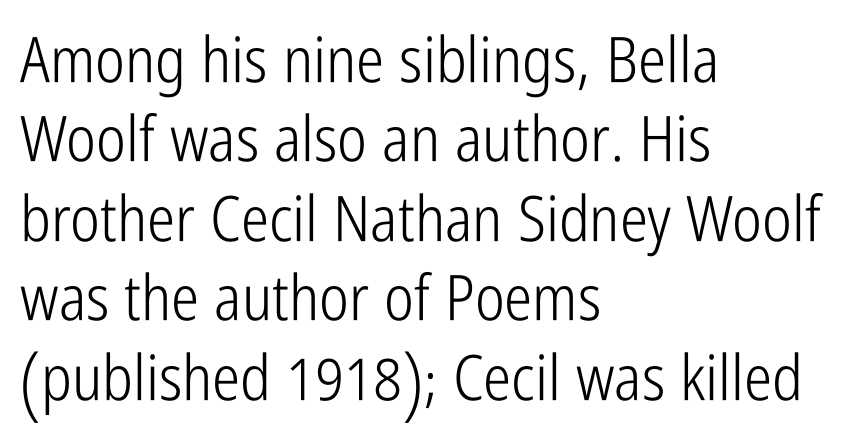
The image shows 63 px light, condensed sans-serif type, upright; set left-aligned, normal line spacing (1.26x), normal letter spacing, not underlined; low stroke contrast and a medium x-height.
